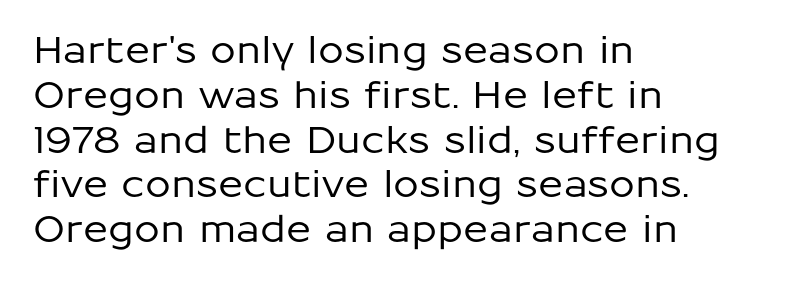
Q: Is the text italic (slanted)? A: No, it is upright.
Q: Is the typeface a serif or a sans-serif typeface? A: Sans-serif.
Q: Is the text underlined? A: No.
Q: How is the paragraph aligned? A: Left-aligned.
Q: Is the spacing between letters normal or unusually wide? A: Normal.
Q: Width (condensed, normal, or wide)? A: Normal.
Q: Stroke contrast? A: Low.
Q: x-height? A: Medium.
Q: Monospaced? A: No.
